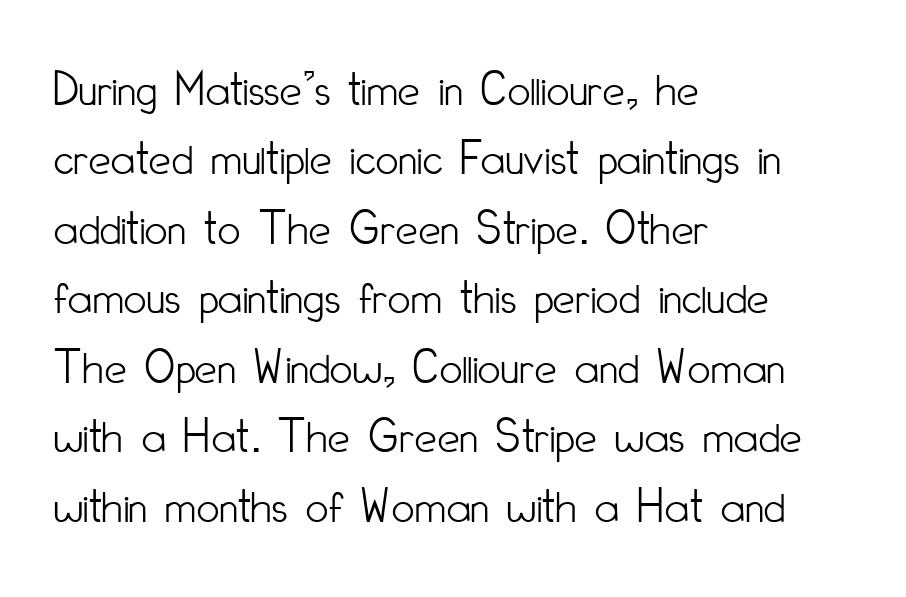
The image shows 50 px light, condensed sans-serif type, upright; set left-aligned, normal line spacing (1.39x), normal letter spacing, not underlined; low stroke contrast and a small x-height.
